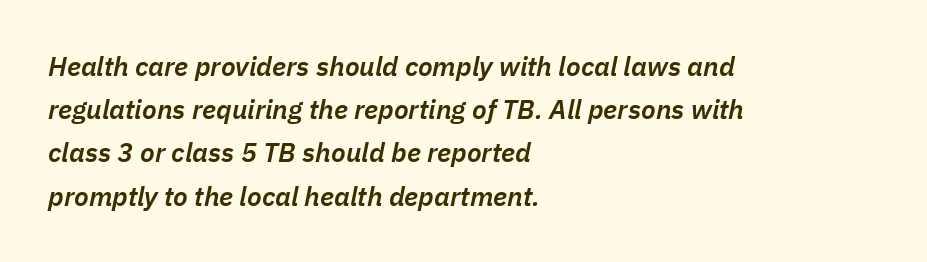
Is the type bold? Partly — it's a semibold, heavier than regular but not fully bold. Caption: standard tracking, unaltered. This rendering features lettering with no underline. Vertical spacing — default. The compositor pushed each line to the left boundary.
